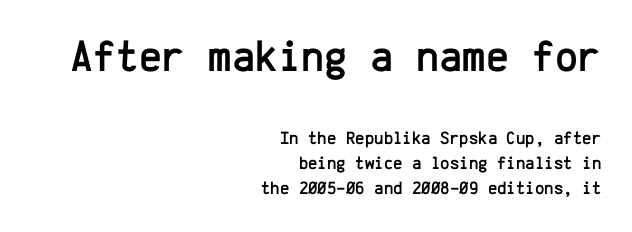
Q: Is the text italic (slanted)? A: No, it is upright.
Q: Is the typeface a serif or a sans-serif typeface? A: Sans-serif.
Q: Is the text underlined? A: No.
Q: How is the paragraph aligned? A: Right-aligned.
Q: Is the spacing between letters normal or unusually wide? A: Normal.
Q: Is the spacing between lines tight, normal or loose? A: Normal.
Q: Which block of text is set in a larger size, the first (top) or the second (bottom)? A: The first (top) one.
Q: Width (condensed, normal, or wide)? A: Normal.
Q: Stroke contrast? A: Low.
Q: x-height? A: Medium.
Q: Monospaced? A: Yes.
